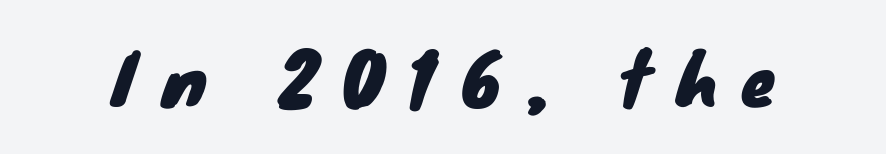
The image shows 69 px sans-serif type; set unusually wide letter spacing (+0.37 em), not underlined; low stroke contrast and a small x-height.
